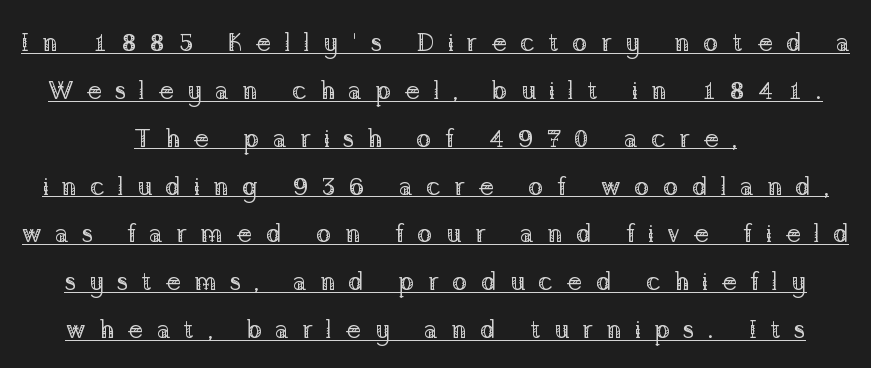
Display-style spreading of the glyphs; the letterfit is very open. Ordinary non-slanted type is in use. The weight would be labelled regular, book, light, or lighter still. Descenders here cross a horizontal rule under the line.
